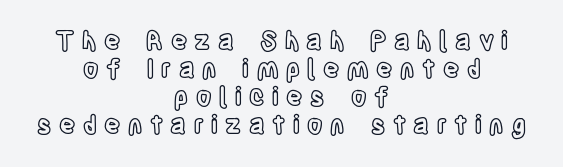
Q: Is the text italic (slanted)? A: No, it is upright.
Q: Is the text underlined? A: No.
Q: How is the paragraph aligned? A: Centered.
Q: Is the spacing between letters normal or unusually wide? A: Unusually wide.
Q: Is the spacing between lines tight, normal or loose? A: Tight.
